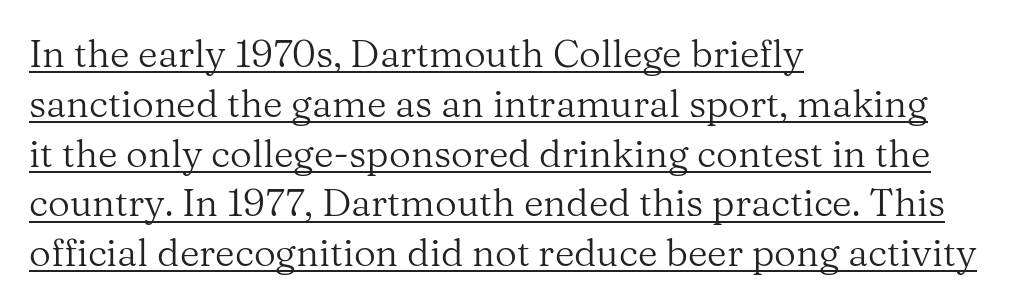
The letterforms sit shoulder to shoulder at normal distance. If you measured baseline to baseline, you'd find a middling distance. This sample carries an underscore along the baseline area. Proportional: the letters do not fall into vertical columns. Bold? No — there's no thickening of the strokes.
